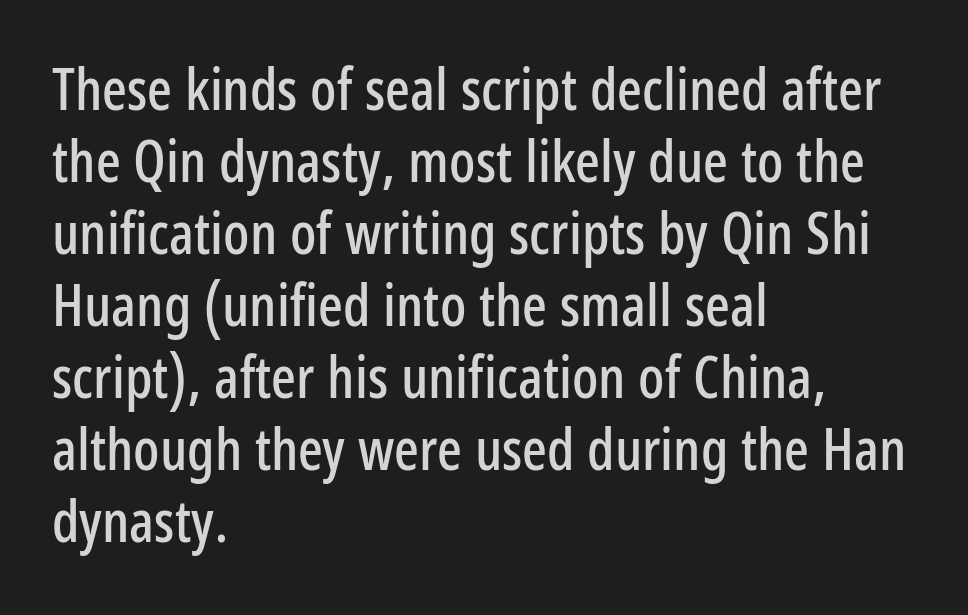
Q: Is the text italic (slanted)? A: No, it is upright.
Q: Is the typeface a serif or a sans-serif typeface? A: Sans-serif.
Q: Is the text underlined? A: No.
Q: How is the paragraph aligned? A: Left-aligned.
Q: Is the spacing between letters normal or unusually wide? A: Normal.
Q: Width (condensed, normal, or wide)? A: Condensed.
Q: Stroke contrast? A: Low.
Q: x-height? A: Medium.
Q: Monospaced? A: No.
